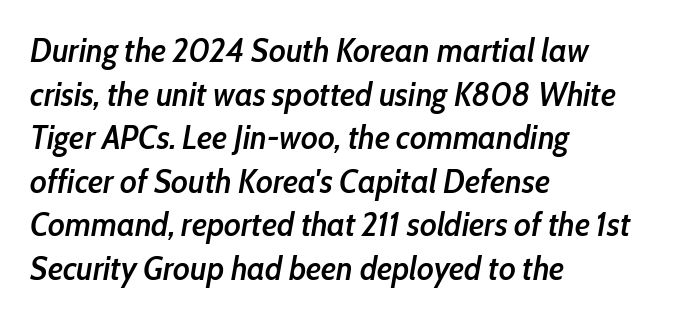
{"italic": "yes", "lean": "right", "slant_degrees": 10, "bold": "semi", "weight": "semibold", "width": "condensed", "stroke_contrast": "low", "x_height": "medium", "monospaced": "no", "underline": "no", "align": "left", "line_spacing": "normal", "line_spacing_ratio": 1.32, "letter_spacing": "normal", "letter_spacing_em": 0.0, "glyph_px": 33}
